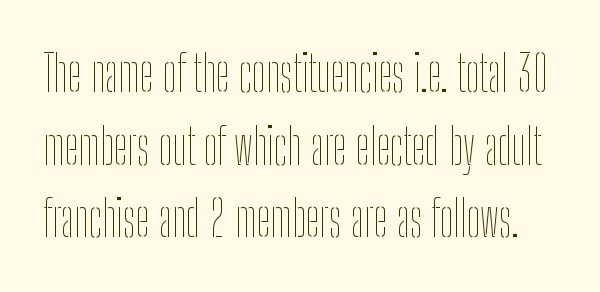
The specimen reads as upright at a glance. Weight: regular or lighter. Between one letter and the next there's only the usual sliver of space. Letters rest on an invisible, unmarked baseline. Here the designer chose a conventional face with non-uniform glyph widths. The designer left line spacing at the default.
